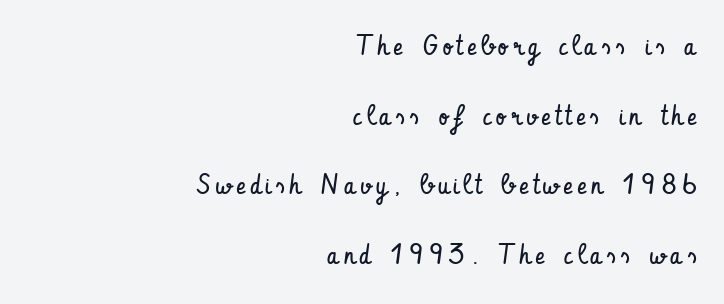
{"serif": "no", "italic": "no", "bold": "no", "weight": "regular", "width": "condensed", "stroke_contrast": "low", "x_height": "small", "monospaced": "no", "underline": "no", "align": "right", "line_spacing": "loose", "line_spacing_ratio": 2.49, "glyph_px": 28}
